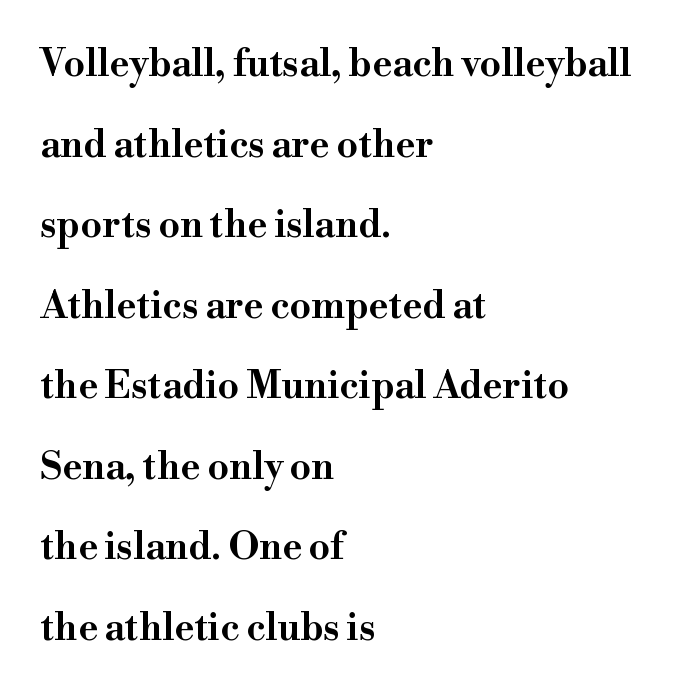
Looks like regular typesetting: each glyph gets only the width it needs. Students, observe: this is what heavily led, spacious text looks like. A student would call this left alignment; a typographer would say flush left, rag right. In terms of letterform style, serifs are clearly present. Plain, unruled lines of type.
